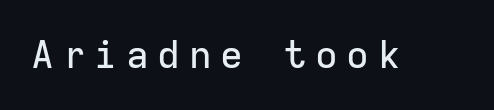
Q: Is the text italic (slanted)? A: No, it is upright.
Q: Is the typeface a serif or a sans-serif typeface? A: Sans-serif.
Q: Is the text underlined? A: No.
Q: Is the spacing between letters normal or unusually wide? A: Unusually wide.
Q: Width (condensed, normal, or wide)? A: Normal.
Q: Stroke contrast? A: Low.
Q: x-height? A: Medium.
Q: Monospaced? A: Yes.
